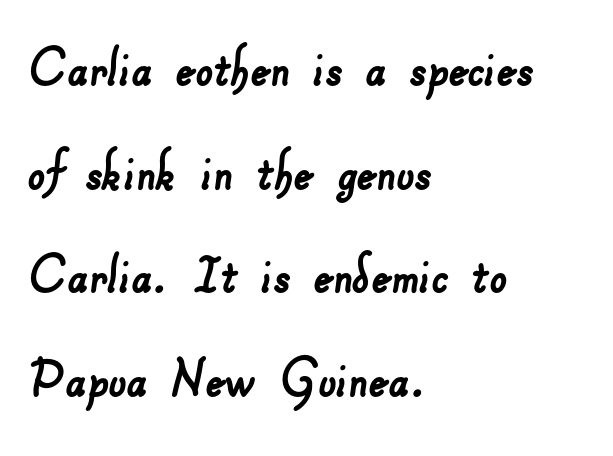
Q: Is the typeface a serif or a sans-serif typeface? A: Sans-serif.
Q: Is the text underlined? A: No.
Q: How is the paragraph aligned? A: Left-aligned.
Q: Is the spacing between letters normal or unusually wide? A: Normal.
Q: Is the spacing between lines tight, normal or loose? A: Normal.
Q: Width (condensed, normal, or wide)? A: Normal.
Q: Stroke contrast? A: Low.
Q: x-height? A: Small.
Q: Monospaced? A: No.
